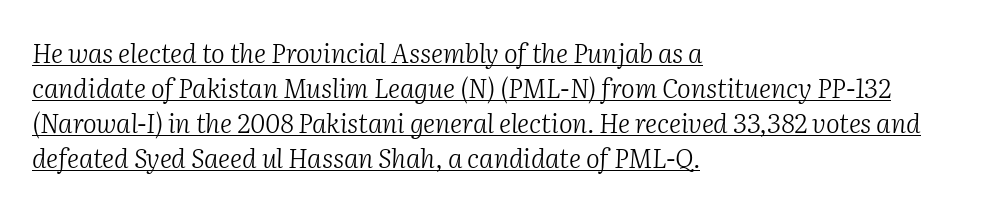
{"italic": "yes", "lean": "right", "slant_degrees": 2, "bold": "no", "underline": "yes", "align": "left", "line_spacing": "normal", "line_spacing_ratio": 1.35, "letter_spacing": "normal", "letter_spacing_em": 0.0, "glyph_px": 26}
